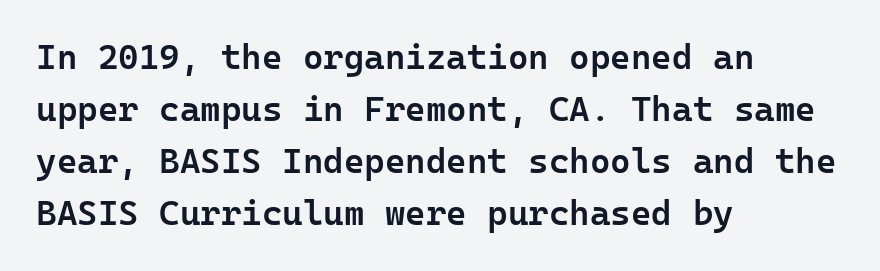
The image shows 35 px semibold sans-serif type, upright; set left-aligned, normal line spacing (1.49x), normal letter spacing, not underlined; low stroke contrast and a medium x-height.
